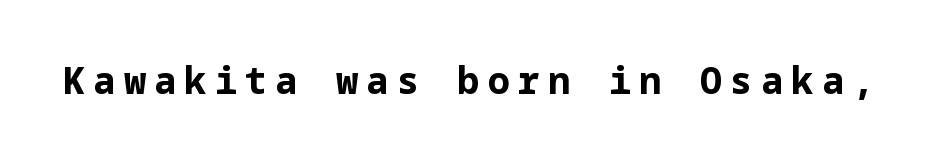
{"serif": "no", "italic": "no", "bold": "yes", "weight": "bold", "width": "normal", "stroke_contrast": "low", "x_height": "medium", "underline": "no", "letter_spacing": "wide", "letter_spacing_em": 0.22, "glyph_px": 37}
